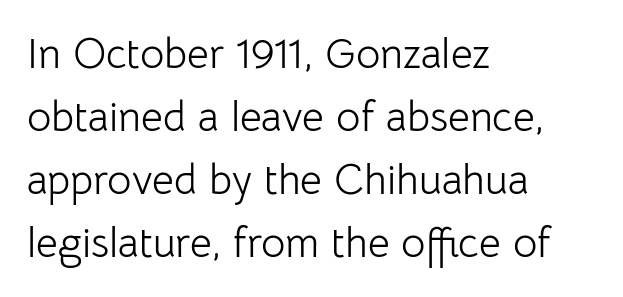
Teacher's note: observe the even left margin — that is flush-left alignment. This block has exactly the height ordinary leading produces. Serif or sans? Sans — the stroke terminals are bare. This is not heavy type; no bold has been used. Spacing between characters is what you'd get straight out of the box. These lines were composed using upright roman letters.
